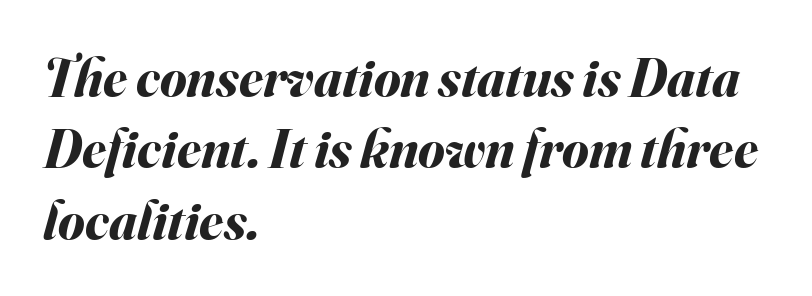
The image shows 54 px bold type, italic (leaning right); set left-aligned, normal line spacing (1.32x), normal letter spacing, not underlined; medium stroke contrast and a small x-height.
